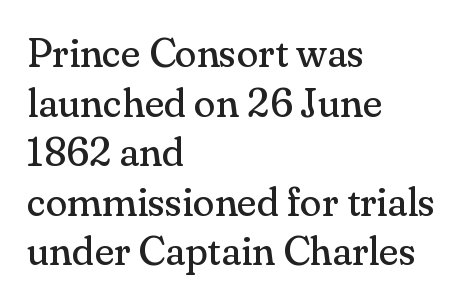
Q: Is the text bold? A: No.
Q: Is the text italic (slanted)? A: No, it is upright.
Q: Is the typeface a serif or a sans-serif typeface? A: Serif.
Q: Is the text underlined? A: No.
Q: How is the paragraph aligned? A: Left-aligned.
Q: Is the spacing between letters normal or unusually wide? A: Normal.
Q: Width (condensed, normal, or wide)? A: Normal.
Q: Stroke contrast? A: Medium.
Q: x-height? A: Small.
Q: Monospaced? A: No.
